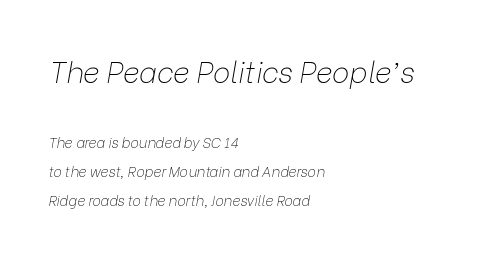
The image shows 29 px thin type, italic (leaning right); set left-aligned, loose line spacing (2.06x), normal letter spacing, not underlined; the first (top) block is 2.07x larger; low stroke contrast and a medium x-height.
